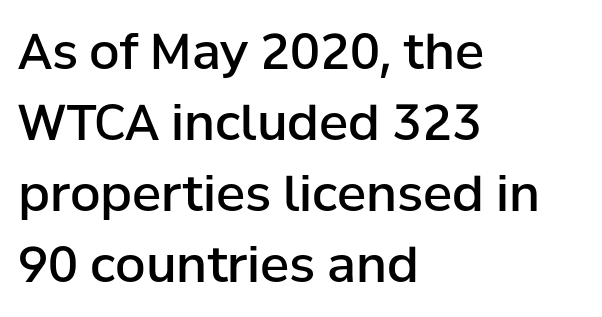
Q: Is the text bold? A: Semi-bold.
Q: Is the text italic (slanted)? A: No, it is upright.
Q: Is the typeface a serif or a sans-serif typeface? A: Sans-serif.
Q: Is the text underlined? A: No.
Q: How is the paragraph aligned? A: Left-aligned.
Q: Is the spacing between letters normal or unusually wide? A: Normal.
Q: Is the spacing between lines tight, normal or loose? A: Normal.
Q: Width (condensed, normal, or wide)? A: Normal.
Q: Stroke contrast? A: Low.
Q: x-height? A: Medium.
Q: Monospaced? A: No.
